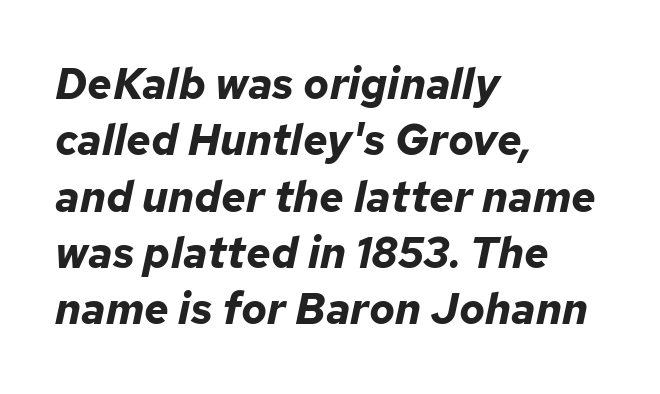
The image shows 43 px bold type, italic (leaning right); set left-aligned, normal line spacing (1.31x), normal letter spacing, not underlined; low stroke contrast and a medium x-height.
